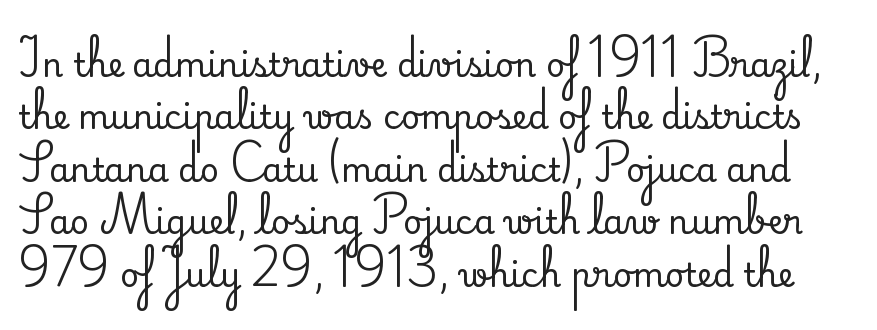
The image shows 33 px serif type, upright; set normal line spacing (1.59x), normal letter spacing, not underlined; medium stroke contrast and a small x-height.
